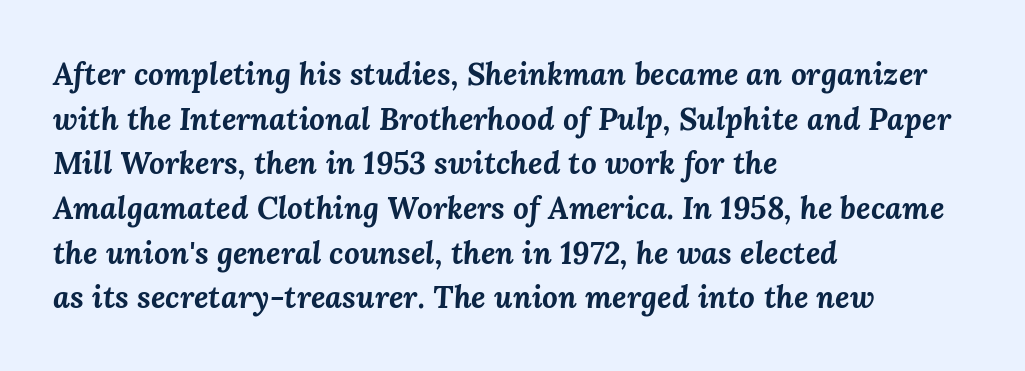
{"italic": "yes", "lean": "right", "slant_degrees": 3, "bold": "yes", "weight": "bold", "width": "normal", "stroke_contrast": "medium", "x_height": "medium", "monospaced": "no", "underline": "no", "align": "left", "line_spacing": "normal", "line_spacing_ratio": 1.44, "letter_spacing": "normal", "letter_spacing_em": 0.0, "glyph_px": 31}
